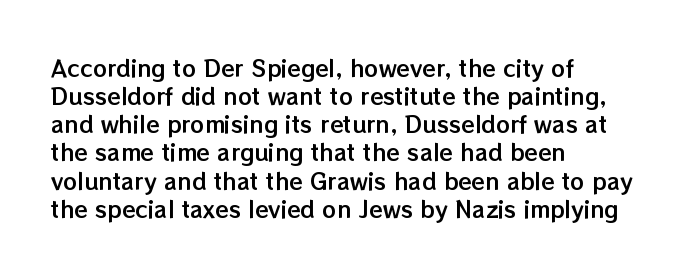
Style check: upright. Decoration check: the copy has no underline. The gaps between neighbouring characters are ordinary and unremarkable. This sample is left-justified, so line endings fall wherever the words run out. The rows are spaced the way most documents space them.
